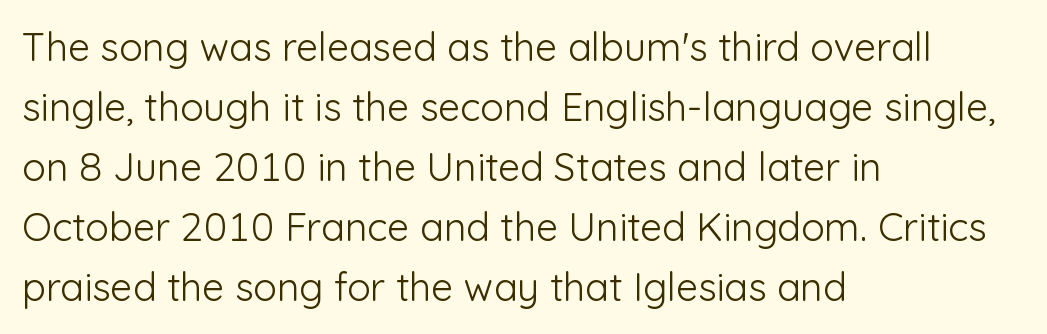
Q: Is the text bold? A: No.
Q: Is the text italic (slanted)? A: No, it is upright.
Q: Is the typeface a serif or a sans-serif typeface? A: Sans-serif.
Q: Is the text underlined? A: No.
Q: How is the paragraph aligned? A: Left-aligned.
Q: Is the spacing between letters normal or unusually wide? A: Normal.
Q: Is the spacing between lines tight, normal or loose? A: Normal.
Q: Width (condensed, normal, or wide)? A: Normal.
Q: Stroke contrast? A: Low.
Q: x-height? A: Medium.
Q: Monospaced? A: No.
